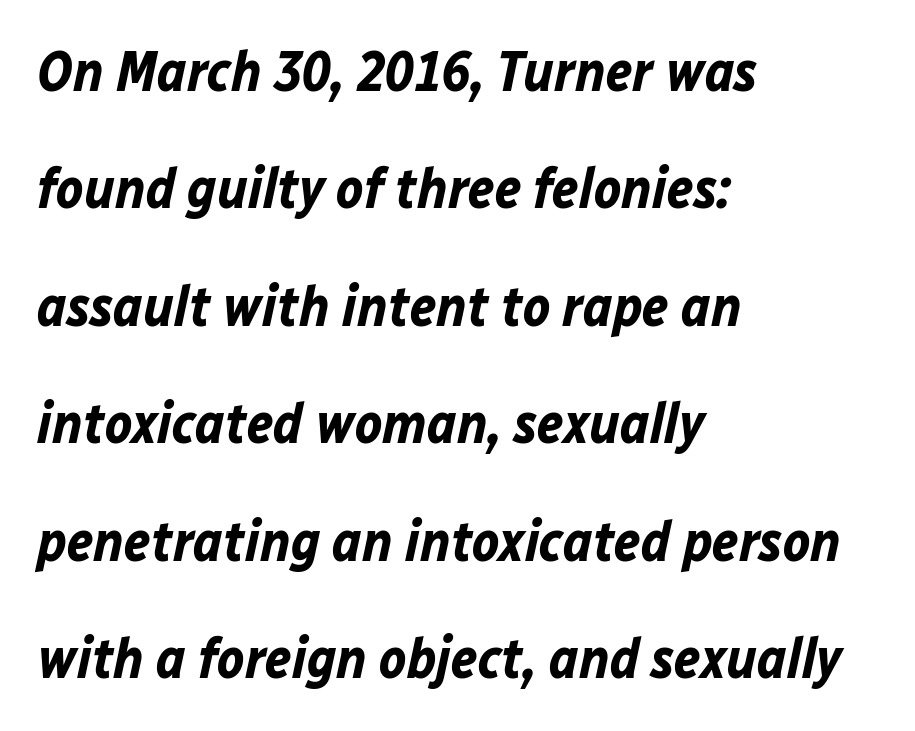
Q: Is the text bold? A: Yes.
Q: Is the text italic (slanted)? A: Yes, it leans right by about 12 degrees.
Q: Is the text underlined? A: No.
Q: How is the paragraph aligned? A: Left-aligned.
Q: Is the spacing between letters normal or unusually wide? A: Normal.
Q: Is the spacing between lines tight, normal or loose? A: Loose.
Q: Width (condensed, normal, or wide)? A: Normal.
Q: Stroke contrast? A: Low.
Q: x-height? A: Medium.
Q: Monospaced? A: No.
